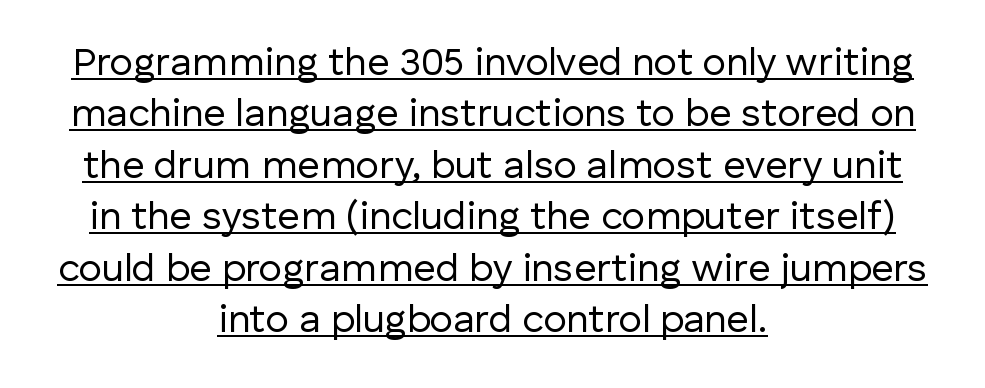
Honestly, the letter spacing is just normal — you wouldn't notice it. The glyphs are accompanied by a horizontal stroke just below them. The face used here is proportionally spaced, like ordinary book or web type. The passage is arranged like a title page — every line centered. The glyphs in this specimen are sans serif.
